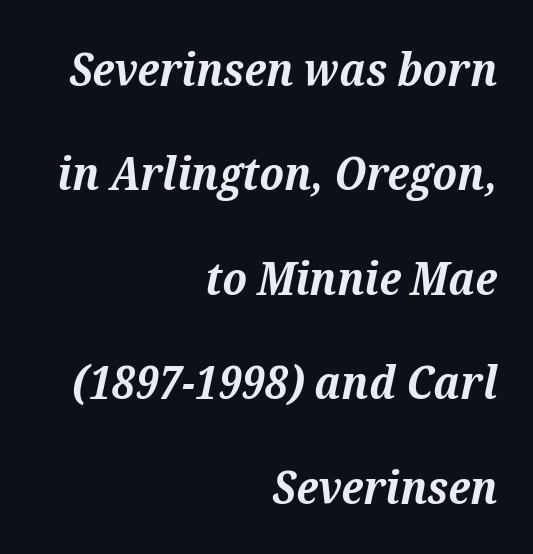
Italic: yes, the glyphs are oblique. This sample uses a serif face. One-word summary of the alignment: right. Nobody touched the tracking dial on this one. Airy leading.
